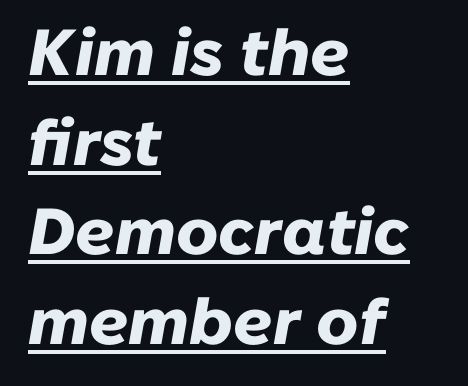
This rendering features underlined lettering. Does the lettering tilt? It does — this is italic. Students, observe: this is what conventionally led text looks like. Look at the tracking — it's just the regular setting, nothing added. Weight: bold.
